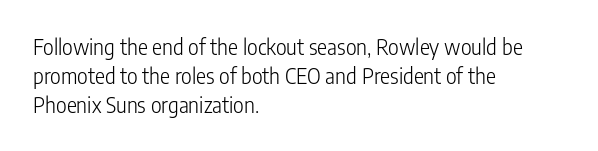
{"italic": "no", "bold": "no", "underline": "no", "align": "left", "line_spacing": "normal", "line_spacing_ratio": 1.37, "letter_spacing": "normal", "letter_spacing_em": 0.0, "glyph_px": 21}
